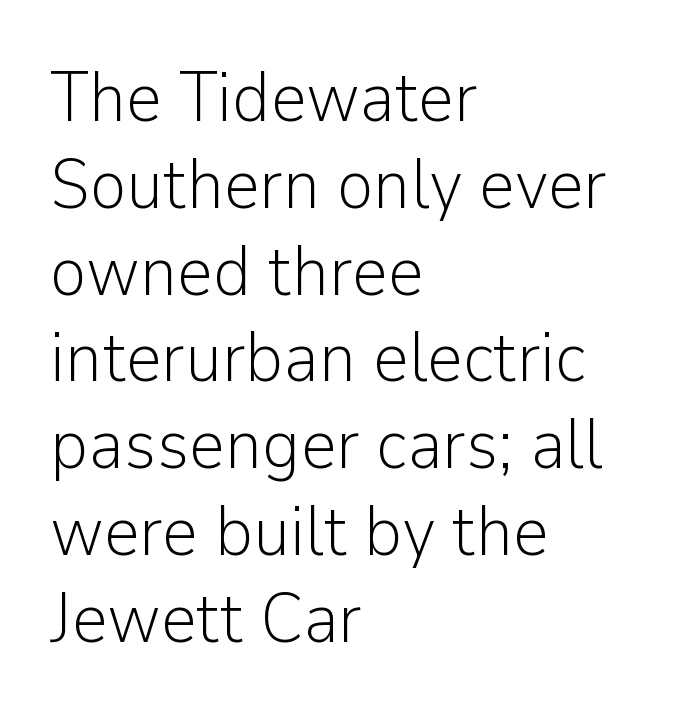
Q: Is the text bold? A: No.
Q: Is the text italic (slanted)? A: No, it is upright.
Q: Is the typeface a serif or a sans-serif typeface? A: Sans-serif.
Q: Is the text underlined? A: No.
Q: How is the paragraph aligned? A: Left-aligned.
Q: Is the spacing between letters normal or unusually wide? A: Normal.
Q: Width (condensed, normal, or wide)? A: Normal.
Q: Stroke contrast? A: Low.
Q: x-height? A: Medium.
Q: Monospaced? A: No.
